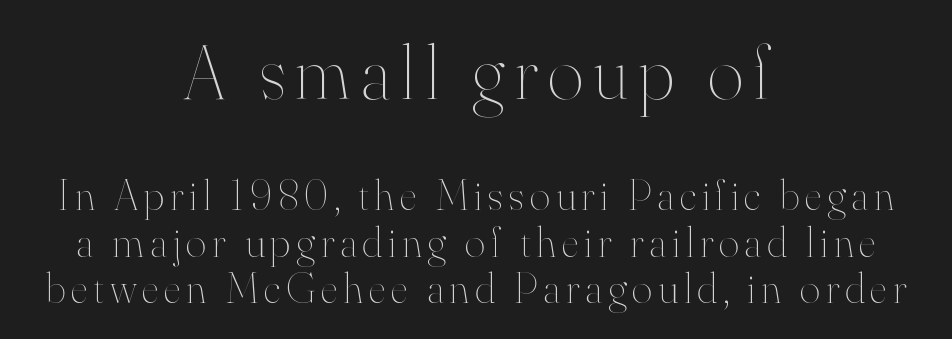
Q: Is the text bold? A: No.
Q: Is the text italic (slanted)? A: No, it is upright.
Q: Is the text underlined? A: No.
Q: How is the paragraph aligned? A: Centered.
Q: Is the spacing between lines tight, normal or loose? A: Tight.
Q: Which block of text is set in a larger size, the first (top) or the second (bottom)? A: The first (top) one.
Q: Width (condensed, normal, or wide)? A: Normal.
Q: Stroke contrast? A: High.
Q: x-height? A: Small.
Q: Monospaced? A: No.
